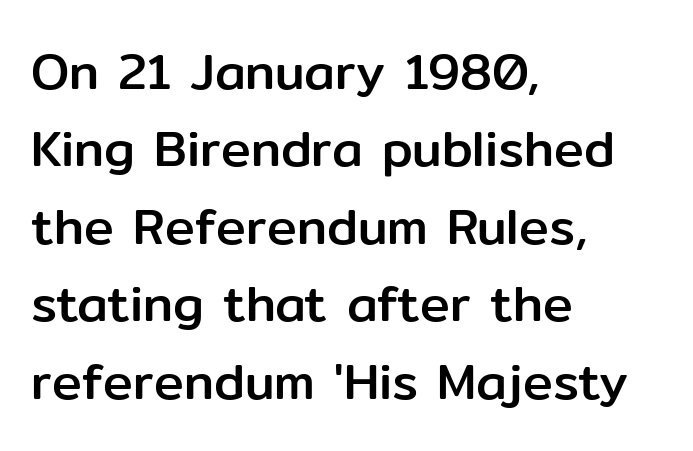
Do the characters align in a grid? No, the font is proportional. Is there any slant? The stems are plumb. No extra tracking has been applied to these lines. The rendering anchors every line to the left-hand side. The designer went with a sans here, leaving each stem footless. The rendering uses a moderate line-height, typical for paragraphs.
